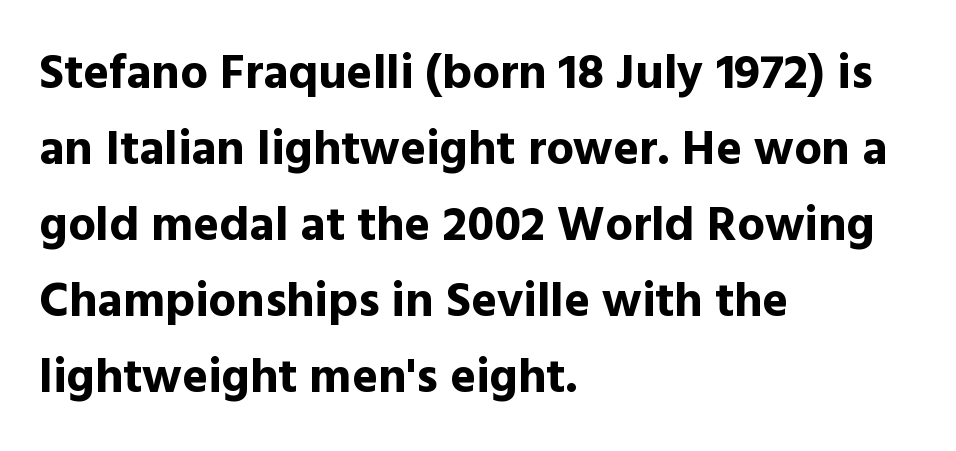
{"serif": "no", "italic": "no", "bold": "yes", "weight": "bold", "width": "normal", "x_height": "medium", "monospaced": "no", "underline": "no", "align": "left", "line_spacing": "normal", "line_spacing_ratio": 1.55, "letter_spacing": "normal", "letter_spacing_em": 0.0, "glyph_px": 49}
